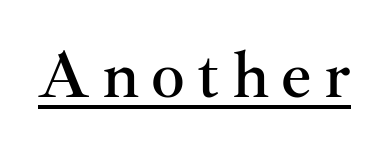
The image shows 67 px serif type, upright; set underlined; medium stroke contrast and a small x-height.
